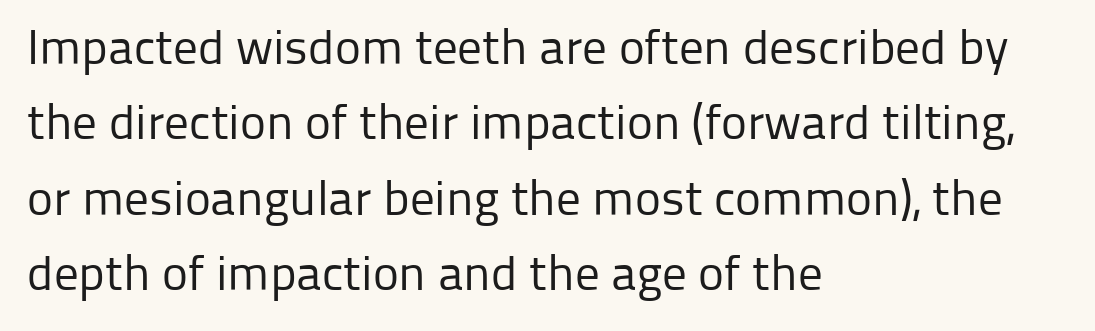
{"serif": "no", "italic": "no", "bold": "no", "weight": "regular", "width": "normal", "stroke_contrast": "low", "x_height": "medium", "monospaced": "no", "underline": "no", "align": "left", "line_spacing": "normal", "line_spacing_ratio": 1.54, "letter_spacing": "normal", "letter_spacing_em": 0.0, "glyph_px": 49}
